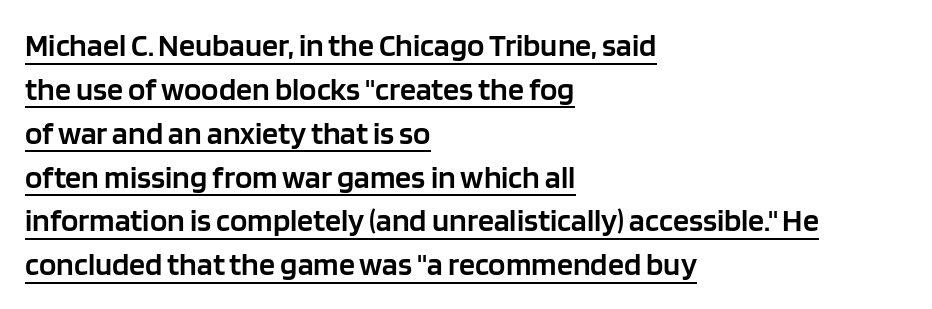
The image shows 32 px semibold sans-serif type, upright; set left-aligned, normal line spacing (1.37x), normal letter spacing, underlined; low stroke contrast and a large x-height.
